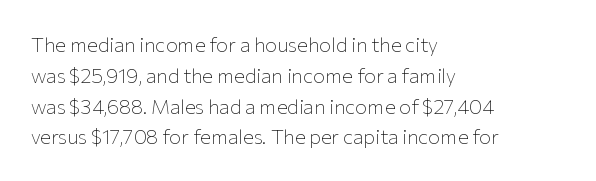
Q: Is the text bold? A: No.
Q: Is the text italic (slanted)? A: No, it is upright.
Q: Is the text underlined? A: No.
Q: How is the paragraph aligned? A: Left-aligned.
Q: Is the spacing between letters normal or unusually wide? A: Normal.
Q: Is the spacing between lines tight, normal or loose? A: Normal.
